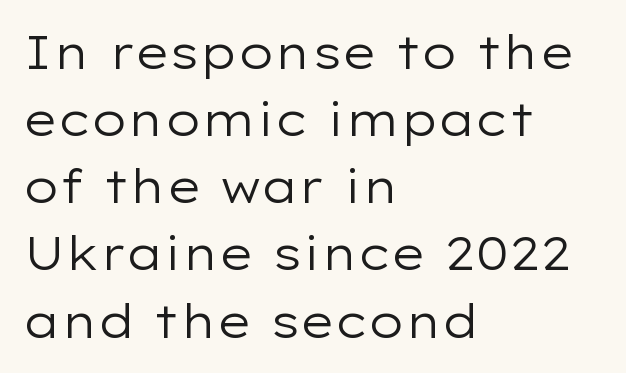
{"serif": "no", "italic": "no", "bold": "no", "weight": "regular", "width": "wide", "stroke_contrast": "low", "x_height": "medium", "monospaced": "no", "underline": "no", "align": "left", "line_spacing": "normal", "line_spacing_ratio": 1.46, "letter_spacing": "normal", "letter_spacing_em": 0.0, "glyph_px": 46}
